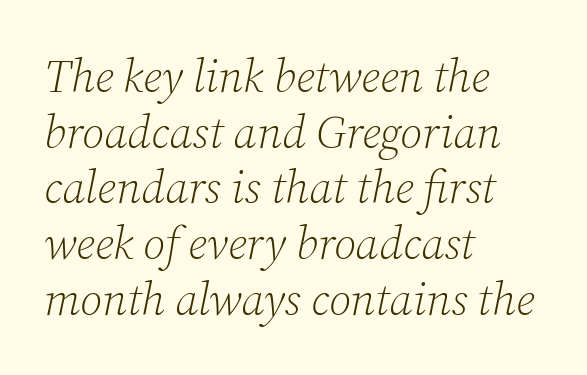
{"serif": "yes", "italic": "yes", "lean": "right", "slant_degrees": 12, "bold": "no", "weight": "light", "width": "normal", "stroke_contrast": "low", "x_height": "medium", "monospaced": "no", "underline": "no", "align": "left", "line_spacing_ratio": 1.21, "letter_spacing": "normal", "letter_spacing_em": 0.0, "glyph_px": 46}
